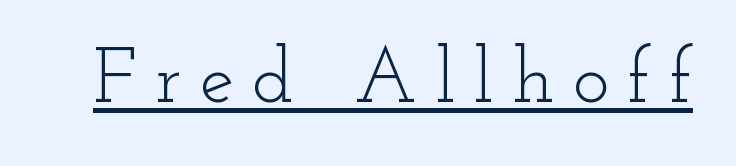
The face used here is proportionally spaced, like ordinary book or web type. The words here are underlined. Summary of weight: not heavy and not bold. Look at the tracking — it's clearly loosened, letters drifting apart. Rendered with straight, roman letterforms. Unlike a clean sans, this face finishes its strokes with serifs.
